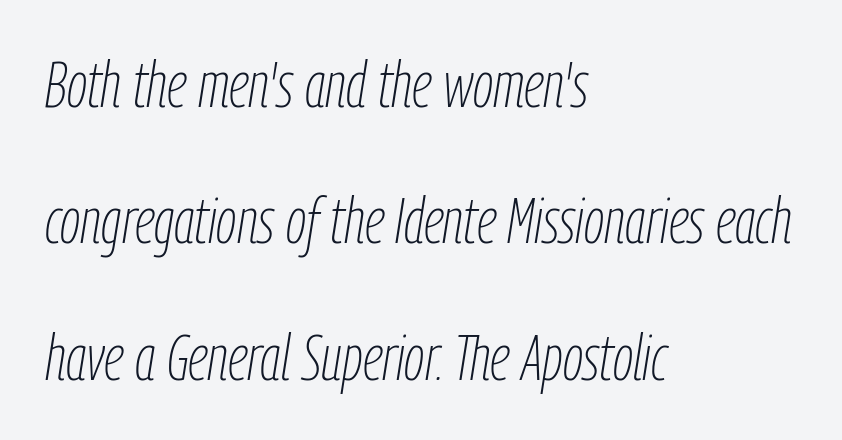
{"italic": "yes", "lean": "right", "slant_degrees": 9, "bold": "no", "weight": "thin", "width": "condensed", "stroke_contrast": "low", "x_height": "medium", "monospaced": "no", "underline": "no", "align": "left", "line_spacing": "loose", "line_spacing_ratio": 2.13, "letter_spacing": "normal", "letter_spacing_em": 0.0, "glyph_px": 64}
